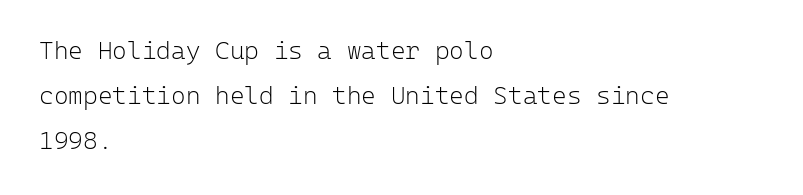
Unmarked baselines from the first word to the last. Is the block centered? No — it sits flush against the left margin. On a weight scale, this lands at 450 or below. Is there any slant? The stems are plumb. Characters follow at the spacing the type designer built in.
